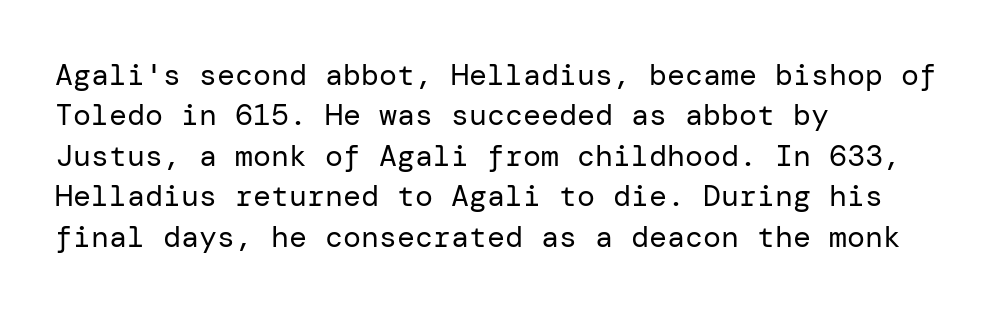
{"serif": "no", "italic": "no", "bold": "no", "weight": "regular", "width": "normal", "stroke_contrast": "low", "x_height": "medium", "underline": "no", "align": "left", "line_spacing": "normal", "line_spacing_ratio": 1.35, "letter_spacing": "normal", "letter_spacing_em": 0.0, "glyph_px": 30}
